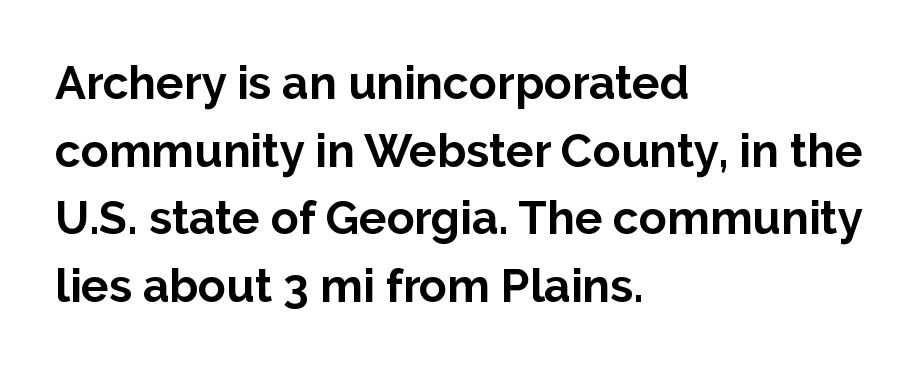
How would I describe the line gaps? Plain and ordinary. Casual observation: everything's shoved over to the left. On the weight axis this lands at bold, roughly 700. The rendering uses natural spacing where letterforms have individual widths. Spacing between characters is what you'd get straight out of the box. The letters carry no serifs — their stems end cleanly without finishing strokes.
